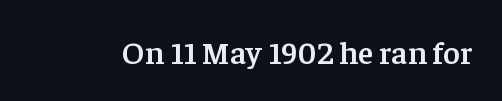
Q: Is the text bold? A: Semi-bold.
Q: Is the text italic (slanted)? A: No, it is upright.
Q: Is the typeface a serif or a sans-serif typeface? A: Serif.
Q: Is the text underlined? A: No.
Q: Is the spacing between letters normal or unusually wide? A: Normal.
Q: Width (condensed, normal, or wide)? A: Normal.
Q: Stroke contrast? A: Low.
Q: x-height? A: Medium.
Q: Monospaced? A: No.
